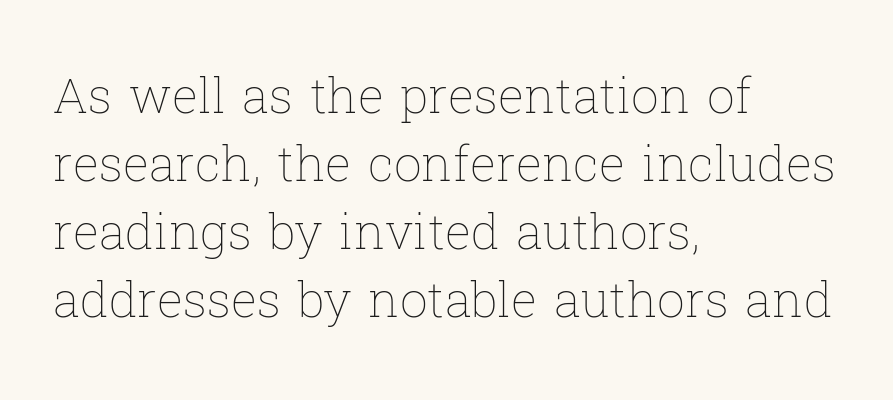
Q: Is the text bold? A: No.
Q: Is the text italic (slanted)? A: No, it is upright.
Q: Is the text underlined? A: No.
Q: How is the paragraph aligned? A: Left-aligned.
Q: Is the spacing between letters normal or unusually wide? A: Normal.
Q: Is the spacing between lines tight, normal or loose? A: Normal.
Q: Width (condensed, normal, or wide)? A: Normal.
Q: Stroke contrast? A: Low.
Q: x-height? A: Medium.
Q: Monospaced? A: No.
